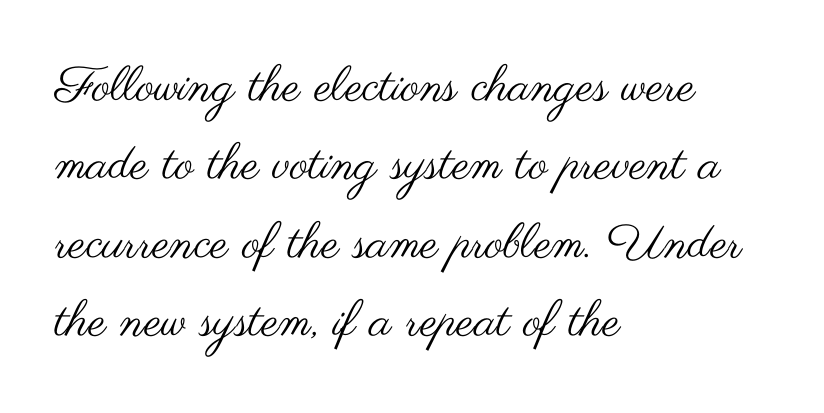
Q: Is the text bold? A: No.
Q: Is the text italic (slanted)? A: Yes.
Q: Is the typeface a serif or a sans-serif typeface? A: Sans-serif.
Q: Is the text underlined? A: No.
Q: How is the paragraph aligned? A: Left-aligned.
Q: Is the spacing between letters normal or unusually wide? A: Normal.
Q: Is the spacing between lines tight, normal or loose? A: Normal.
Q: Width (condensed, normal, or wide)? A: Wide.
Q: Stroke contrast? A: Medium.
Q: x-height? A: Small.
Q: Monospaced? A: No.
